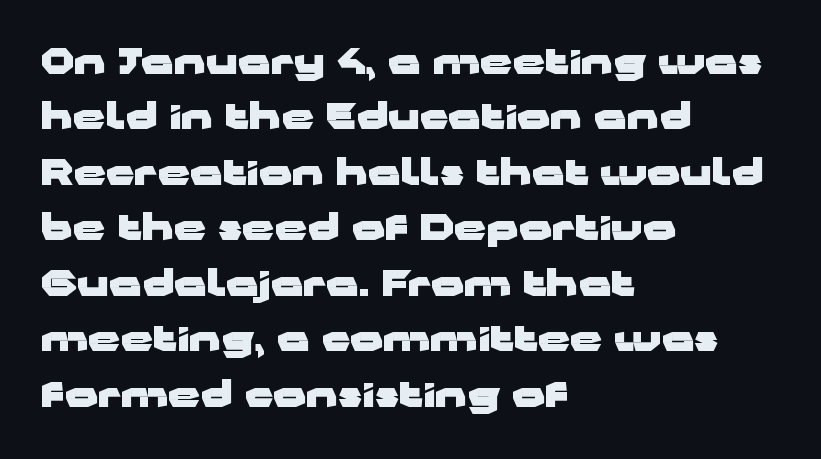
The image shows 36 px heavy, wide sans-serif type, upright; set left-aligned, normal line spacing (1.54x), normal letter spacing, not underlined; low stroke contrast and a medium x-height.
